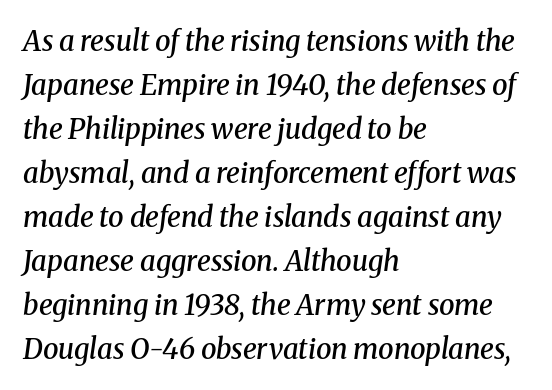
{"serif": "yes", "italic": "yes", "lean": "right", "slant_degrees": 8, "bold": "semi", "weight": "semibold", "width": "normal", "stroke_contrast": "medium", "x_height": "medium", "monospaced": "no", "underline": "no", "align": "left", "line_spacing": "normal", "line_spacing_ratio": 1.57, "letter_spacing": "normal", "letter_spacing_em": 0.0, "glyph_px": 28}
